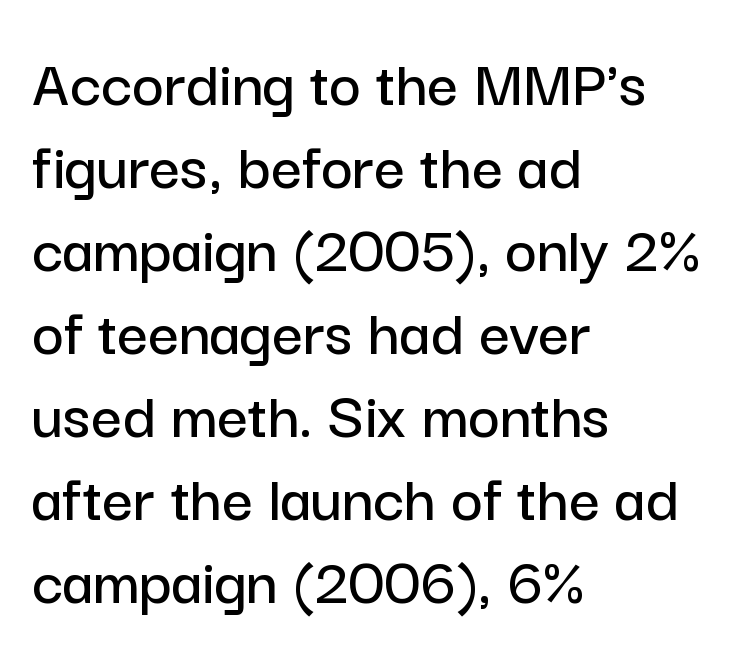
Q: Is the text italic (slanted)? A: No, it is upright.
Q: Is the typeface a serif or a sans-serif typeface? A: Sans-serif.
Q: Is the text underlined? A: No.
Q: How is the paragraph aligned? A: Left-aligned.
Q: Is the spacing between letters normal or unusually wide? A: Normal.
Q: Width (condensed, normal, or wide)? A: Normal.
Q: Stroke contrast? A: Low.
Q: x-height? A: Medium.
Q: Monospaced? A: No.
